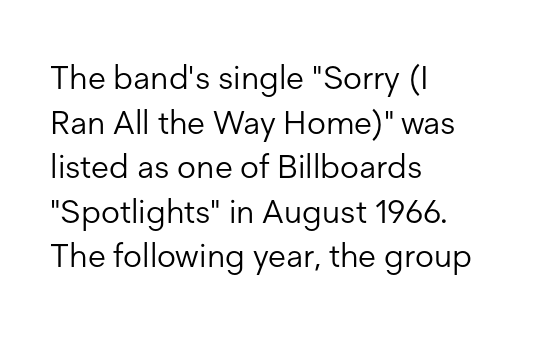
{"serif": "no", "italic": "no", "bold": "no", "weight": "light", "width": "normal", "stroke_contrast": "low", "x_height": "medium", "monospaced": "no", "underline": "no", "align": "left", "line_spacing": "normal", "line_spacing_ratio": 1.35, "letter_spacing": "normal", "letter_spacing_em": 0.0, "glyph_px": 33}
